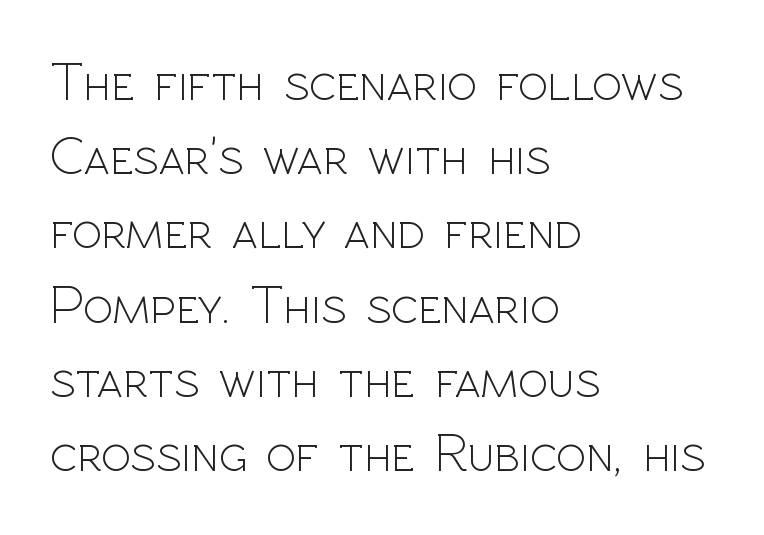
Tall strokes in this sample are plumb rather than angled. Interline gaps are of average width in this sample. Clear beneath every line of the passage. Unbolded letterforms with no extra heft. Nobody touched the tracking dial on this one. Is this a fixed-width face? No — the glyphs have proportional, varying widths.
